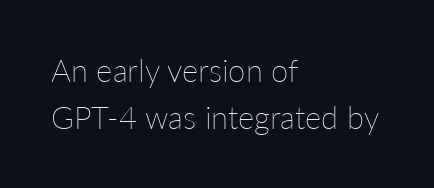
The image shows 31 px thin type, upright; set left-aligned, normal line spacing (1.53x), normal letter spacing, not underlined; low stroke contrast and a medium x-height.
